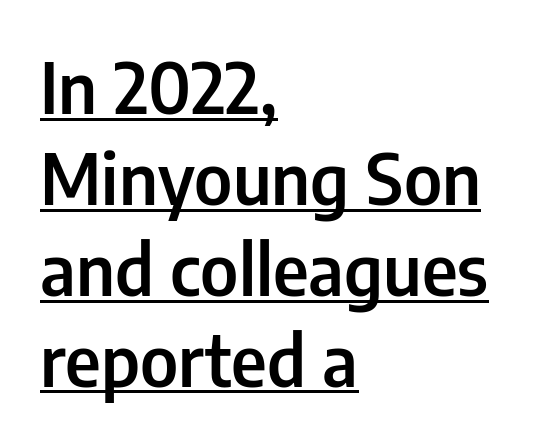
The image shows 71 px semibold, condensed sans-serif type, upright; set left-aligned, normal line spacing (1.28x), normal letter spacing, underlined; low stroke contrast and a medium x-height.
